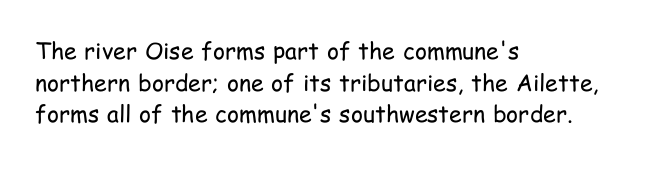
The image shows 23 px text type, upright; set left-aligned, normal line spacing (1.37x), normal letter spacing, not underlined.
